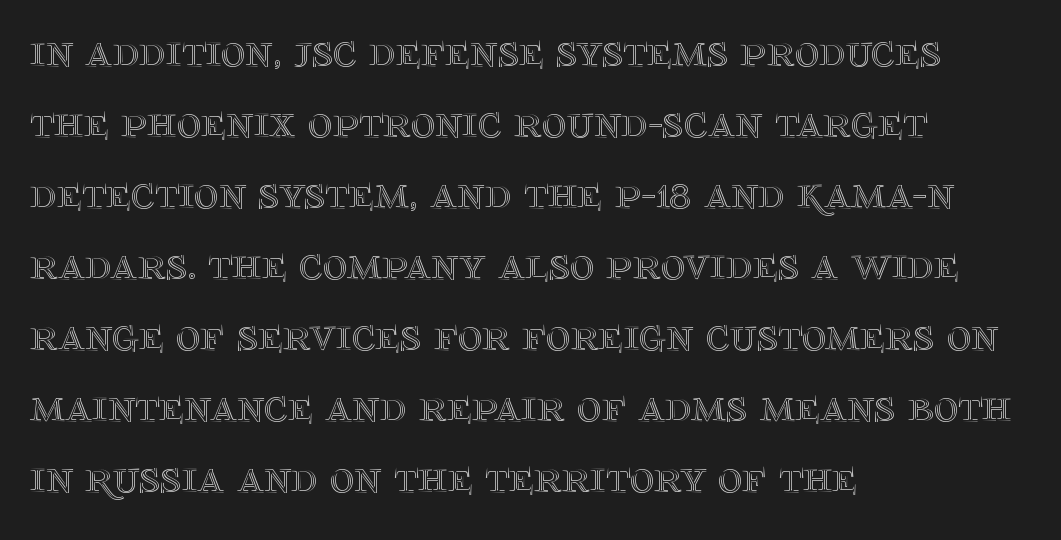
Q: Is the text italic (slanted)? A: No, it is upright.
Q: Is the text underlined? A: No.
Q: How is the paragraph aligned? A: Left-aligned.
Q: Is the spacing between letters normal or unusually wide? A: Normal.
Q: Is the spacing between lines tight, normal or loose? A: Normal.
Q: Width (condensed, normal, or wide)? A: Normal.
Q: x-height? A: Large.
Q: Monospaced? A: No.
